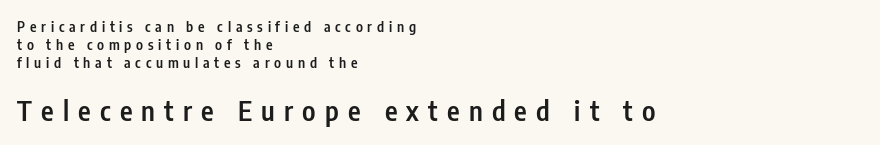
The image shows 27 px text type, upright; set left-aligned, normal line spacing (1.3x), unusually wide letter spacing (+0.34 em), not underlined; the second (bottom) block is 1.93x larger.
